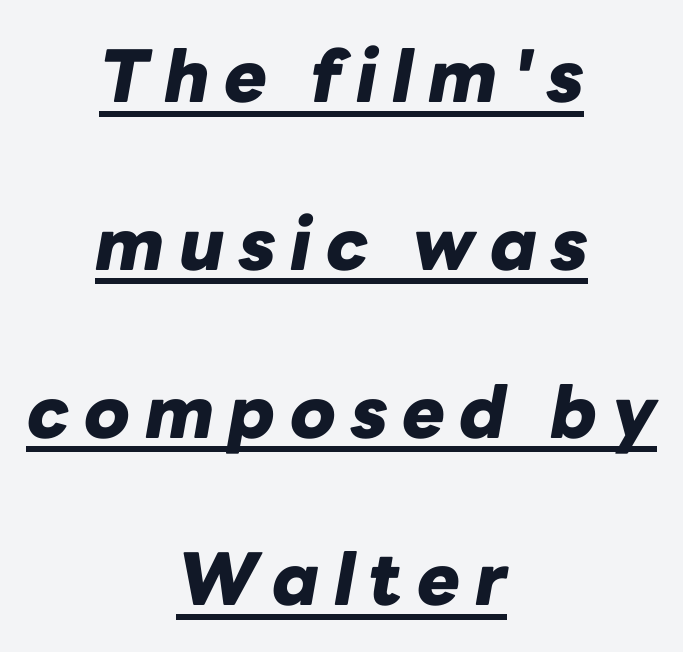
{"italic": "yes", "lean": "right", "slant_degrees": 10, "bold": "yes", "weight": "heavy", "width": "normal", "stroke_contrast": "low", "x_height": "medium", "monospaced": "no", "underline": "yes", "align": "center", "line_spacing": "loose", "line_spacing_ratio": 2.33, "letter_spacing": "wide", "letter_spacing_em": 0.2, "glyph_px": 72}
